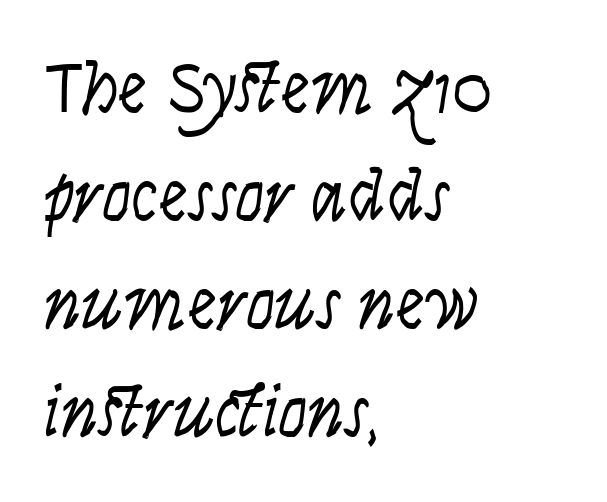
If you drew a ruler down the left edge, every line would touch it. It's the slanting kind of type. You could call the tracking neutral — neither tight nor loose. Leading matches the norm, producing a regular column. Note the varied advance widths — an 'i' is clearly narrower than an 'm'. Stems and bowls with no extra thickness — not bold.
